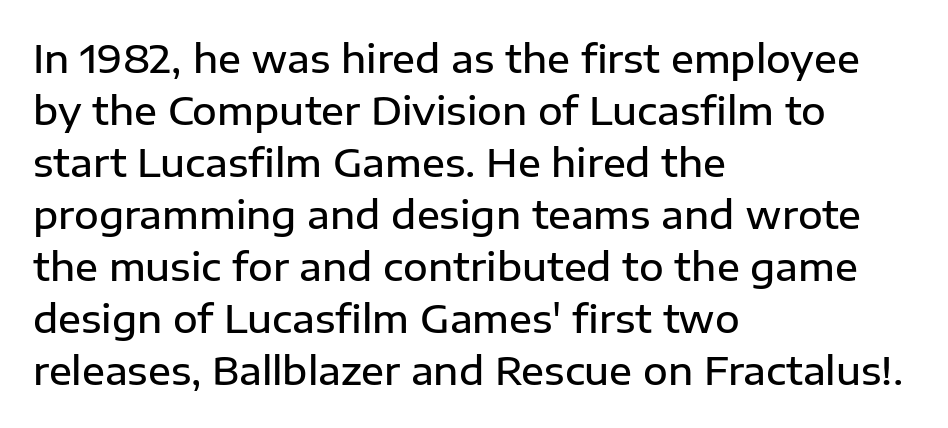
The image shows 38 px semibold sans-serif type, upright; set left-aligned, normal line spacing (1.37x), normal letter spacing, not underlined; low stroke contrast and a medium x-height.
